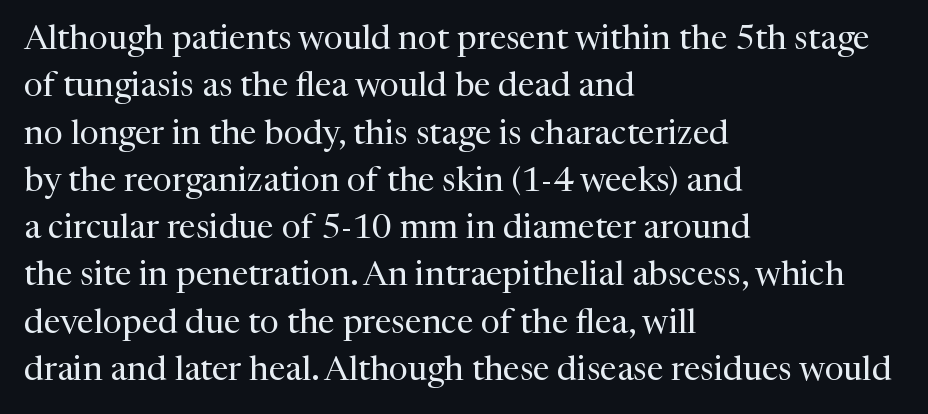
The image shows 34 px regular-weight serif type, upright; set left-aligned, normal line spacing (1.39x), normal letter spacing, not underlined; medium stroke contrast and a medium x-height.
